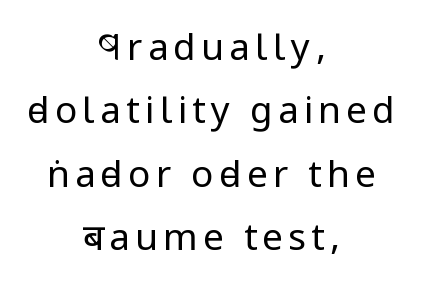
Q: Is the text bold? A: No.
Q: Is the text italic (slanted)? A: No, it is upright.
Q: Is the typeface a serif or a sans-serif typeface? A: Sans-serif.
Q: Is the text underlined? A: No.
Q: How is the paragraph aligned? A: Centered.
Q: Width (condensed, normal, or wide)? A: Condensed.
Q: Stroke contrast? A: Low.
Q: x-height? A: Large.
Q: Monospaced? A: No.
